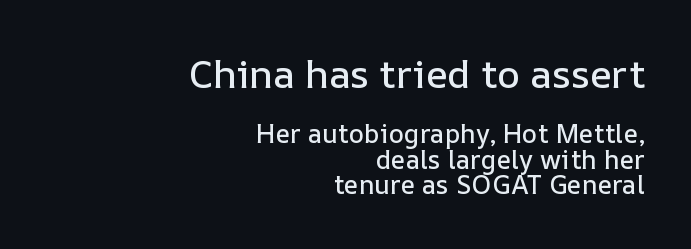
{"italic": "no", "width": "normal", "stroke_contrast": "low", "x_height": "medium", "monospaced": "no", "underline": "no", "align": "right", "line_spacing": "tight", "line_spacing_ratio": 0.98, "letter_spacing": "normal", "letter_spacing_em": 0.0, "larger_block": "first", "size_ratio": 1.5, "glyph_px": 39}
